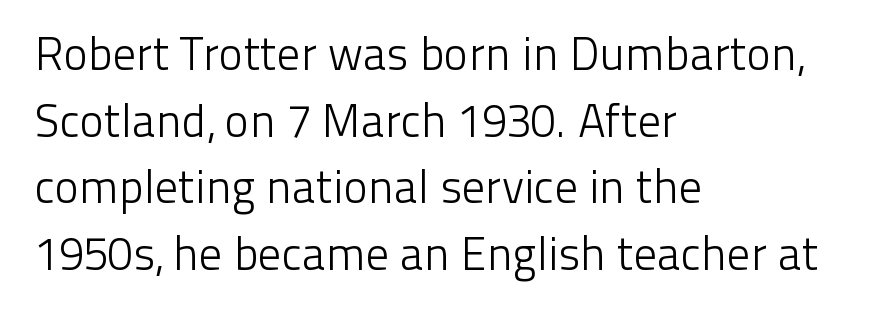
Q: Is the text bold? A: No.
Q: Is the text italic (slanted)? A: No, it is upright.
Q: Is the typeface a serif or a sans-serif typeface? A: Sans-serif.
Q: Is the text underlined? A: No.
Q: How is the paragraph aligned? A: Left-aligned.
Q: Is the spacing between letters normal or unusually wide? A: Normal.
Q: Is the spacing between lines tight, normal or loose? A: Normal.
Q: Width (condensed, normal, or wide)? A: Normal.
Q: Stroke contrast? A: Low.
Q: x-height? A: Medium.
Q: Monospaced? A: No.
